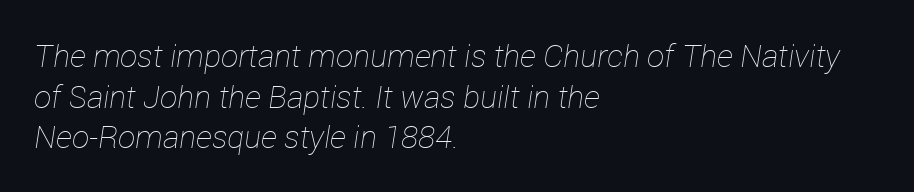
Q: Is the text bold? A: No.
Q: Is the text italic (slanted)? A: Yes, it leans right by about 12 degrees.
Q: Is the text underlined? A: No.
Q: How is the paragraph aligned? A: Left-aligned.
Q: Is the spacing between letters normal or unusually wide? A: Normal.
Q: Is the spacing between lines tight, normal or loose? A: Normal.
Q: Width (condensed, normal, or wide)? A: Normal.
Q: Stroke contrast? A: Low.
Q: x-height? A: Medium.
Q: Monospaced? A: No.
